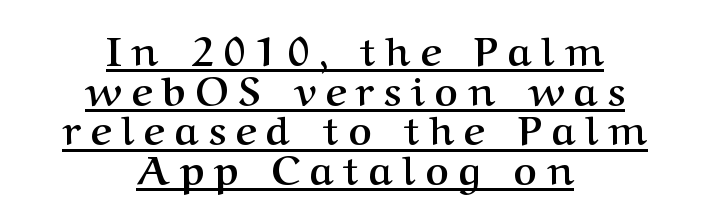
Q: Is the text bold? A: Yes.
Q: Is the text italic (slanted)? A: No, it is upright.
Q: Is the typeface a serif or a sans-serif typeface? A: Serif.
Q: Is the text underlined? A: Yes.
Q: How is the paragraph aligned? A: Centered.
Q: Is the spacing between letters normal or unusually wide? A: Unusually wide.
Q: Is the spacing between lines tight, normal or loose? A: Tight.
Q: Width (condensed, normal, or wide)? A: Normal.
Q: Stroke contrast? A: Medium.
Q: x-height? A: Medium.
Q: Monospaced? A: No.
